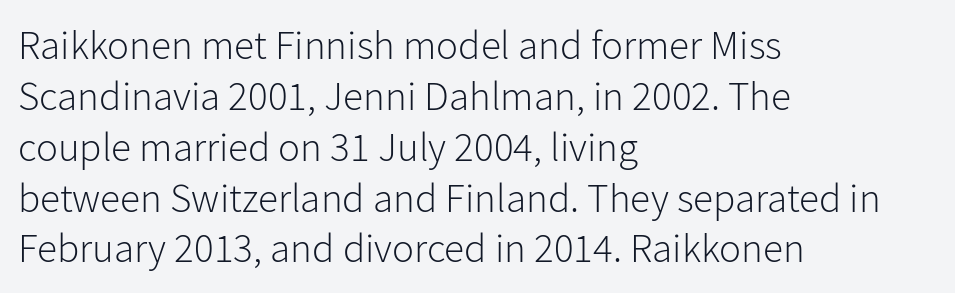
The image shows 41 px light sans-serif type, upright; set left-aligned, line spacing 1.24x, normal letter spacing, not underlined; low stroke contrast and a medium x-height.
